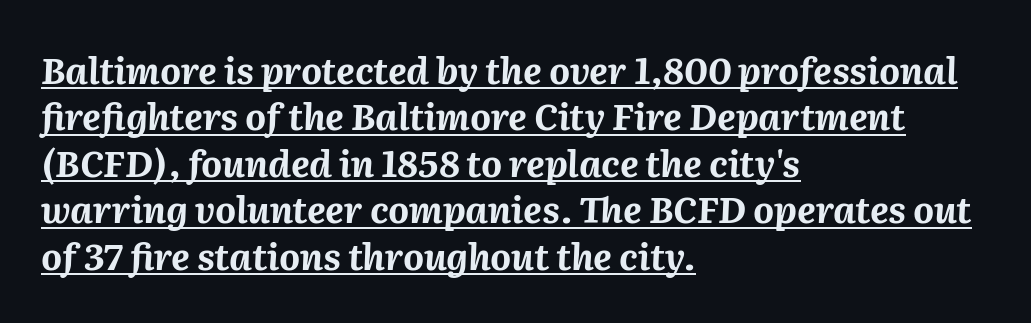
All the whitespace from short lines collects on the right. Is this a fixed-width face? No — the glyphs have proportional, varying widths. Here the glyphs are tracked normally, forming tight word shapes. Typographic density is high because the face is bold. Yep, that's italic — everything's leaning.
